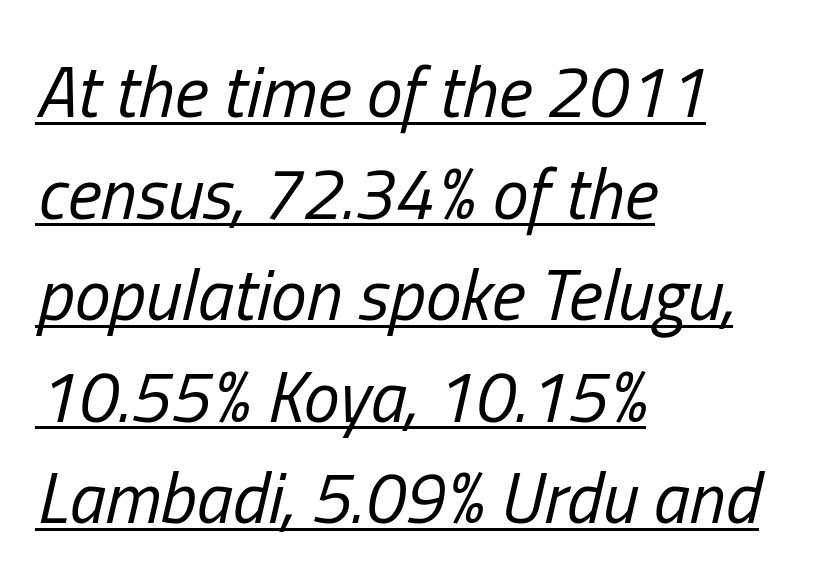
{"italic": "yes", "lean": "right", "slant_degrees": 13, "bold": "no", "weight": "regular", "width": "condensed", "stroke_contrast": "low", "x_height": "medium", "monospaced": "no", "underline": "yes", "align": "left", "line_spacing": "normal", "line_spacing_ratio": 1.41, "letter_spacing": "normal", "letter_spacing_em": 0.0, "glyph_px": 72}
